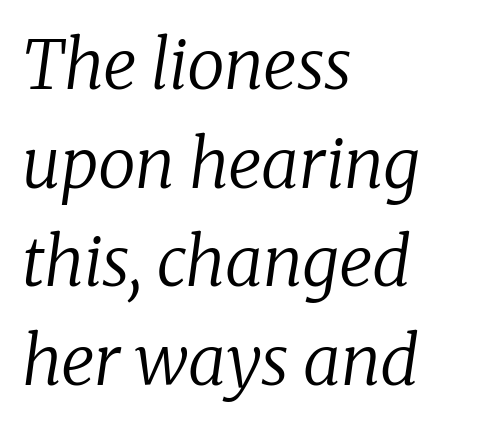
Q: Is the text bold? A: No.
Q: Is the text italic (slanted)? A: Yes, it leans right by about 8 degrees.
Q: Is the typeface a serif or a sans-serif typeface? A: Serif.
Q: Is the text underlined? A: No.
Q: How is the paragraph aligned? A: Left-aligned.
Q: Is the spacing between letters normal or unusually wide? A: Normal.
Q: Is the spacing between lines tight, normal or loose? A: Normal.
Q: Width (condensed, normal, or wide)? A: Normal.
Q: Stroke contrast? A: Low.
Q: x-height? A: Medium.
Q: Monospaced? A: No.
